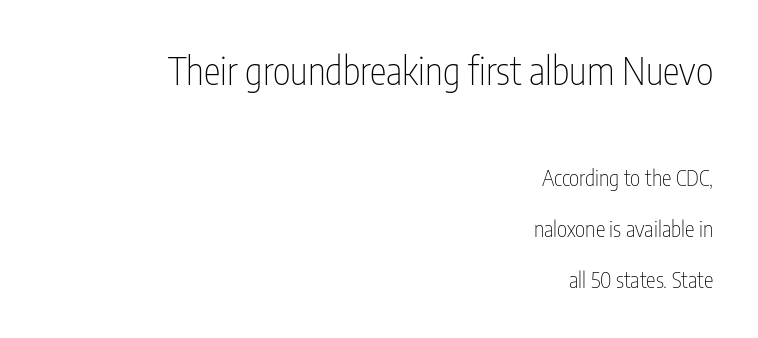
Q: Is the text bold? A: No.
Q: Is the text italic (slanted)? A: No, it is upright.
Q: Is the typeface a serif or a sans-serif typeface? A: Sans-serif.
Q: Is the text underlined? A: No.
Q: How is the paragraph aligned? A: Right-aligned.
Q: Is the spacing between letters normal or unusually wide? A: Normal.
Q: Is the spacing between lines tight, normal or loose? A: Loose.
Q: Which block of text is set in a larger size, the first (top) or the second (bottom)? A: The first (top) one.
Q: Width (condensed, normal, or wide)? A: Condensed.
Q: Stroke contrast? A: Low.
Q: x-height? A: Medium.
Q: Monospaced? A: No.
